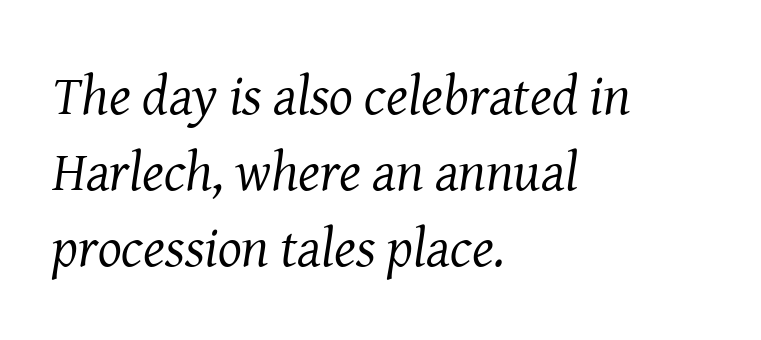
The image shows 56 px regular-weight serif type, italic (leaning right); set left-aligned, normal line spacing (1.36x), normal letter spacing, not underlined; medium stroke contrast and a medium x-height.
